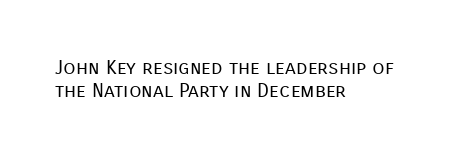
The horizontal fit of the characters is conventional and even. The space between consecutive lines is stingy. You can tell it's not italic because the verticals are truly vertical. Short and long lines alike share a common starting point at left. The characters are drawn with everyday or finer stroke widths.
